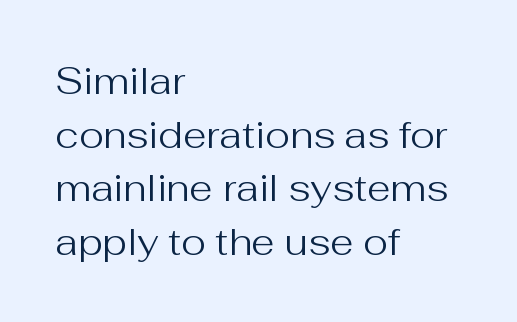
Q: Is the text bold? A: No.
Q: Is the text italic (slanted)? A: No, it is upright.
Q: Is the typeface a serif or a sans-serif typeface? A: Sans-serif.
Q: Is the text underlined? A: No.
Q: How is the paragraph aligned? A: Left-aligned.
Q: Is the spacing between letters normal or unusually wide? A: Normal.
Q: Is the spacing between lines tight, normal or loose? A: Normal.
Q: Width (condensed, normal, or wide)? A: Normal.
Q: Stroke contrast? A: Medium.
Q: x-height? A: Medium.
Q: Monospaced? A: No.
